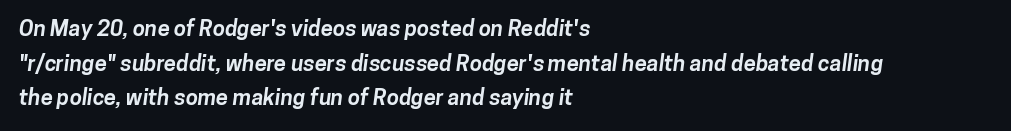
The image shows 22 px bold type; set left-aligned, normal line spacing (1.57x), normal letter spacing, not underlined.
